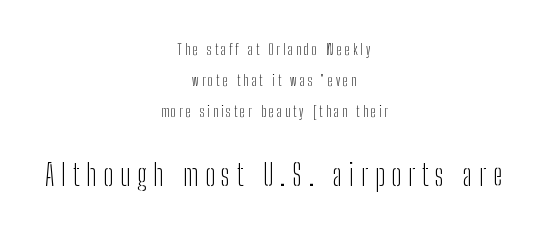
Q: Is the text bold? A: No.
Q: Is the text italic (slanted)? A: No, it is upright.
Q: Is the typeface a serif or a sans-serif typeface? A: Sans-serif.
Q: Is the text underlined? A: No.
Q: How is the paragraph aligned? A: Centered.
Q: Is the spacing between letters normal or unusually wide? A: Unusually wide.
Q: Is the spacing between lines tight, normal or loose? A: Loose.
Q: Which block of text is set in a larger size, the first (top) or the second (bottom)? A: The second (bottom) one.
Q: Width (condensed, normal, or wide)? A: Condensed.
Q: Stroke contrast? A: Low.
Q: x-height? A: Medium.
Q: Monospaced? A: No.
